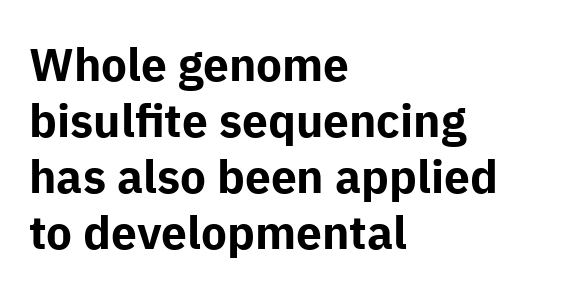
Q: Is the text bold? A: Yes.
Q: Is the text italic (slanted)? A: No, it is upright.
Q: Is the typeface a serif or a sans-serif typeface? A: Sans-serif.
Q: Is the text underlined? A: No.
Q: How is the paragraph aligned? A: Left-aligned.
Q: Is the spacing between letters normal or unusually wide? A: Normal.
Q: Width (condensed, normal, or wide)? A: Normal.
Q: Stroke contrast? A: Low.
Q: x-height? A: Medium.
Q: Monospaced? A: No.
